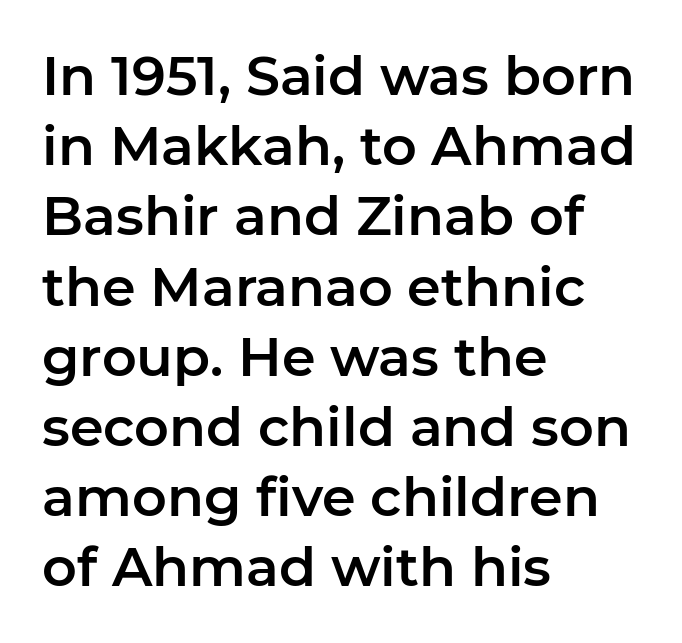
{"serif": "no", "italic": "no", "width": "normal", "stroke_contrast": "low", "x_height": "medium", "monospaced": "no", "underline": "no", "align": "left", "line_spacing": "normal", "line_spacing_ratio": 1.3, "letter_spacing": "normal", "letter_spacing_em": 0.0, "glyph_px": 54}
